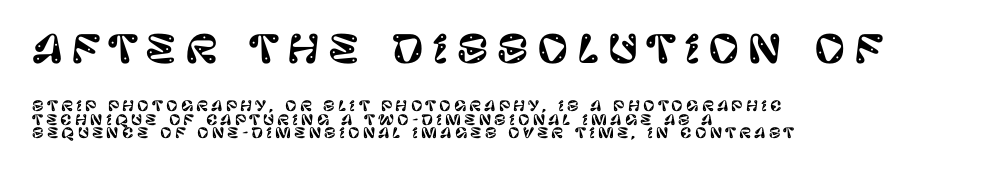
Clear beneath every line of the passage. Here the designer chose a conventional face with non-uniform glyph widths. You get the large type first, then a drop to smaller type.
